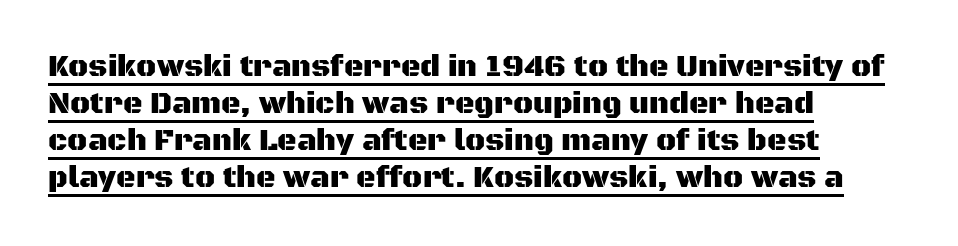
{"serif": "no", "italic": "no", "width": "normal", "stroke_contrast": "medium", "x_height": "large", "monospaced": "no", "underline": "yes", "align": "left", "line_spacing_ratio": 1.23, "letter_spacing": "normal", "letter_spacing_em": 0.0, "glyph_px": 30}
